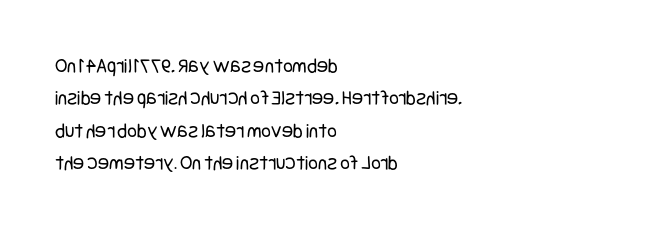
{"italic": "no", "bold": "no", "underline": "no", "align": "left", "line_spacing": "normal", "line_spacing_ratio": 1.54, "letter_spacing": "normal", "letter_spacing_em": 0.0, "glyph_px": 21}
